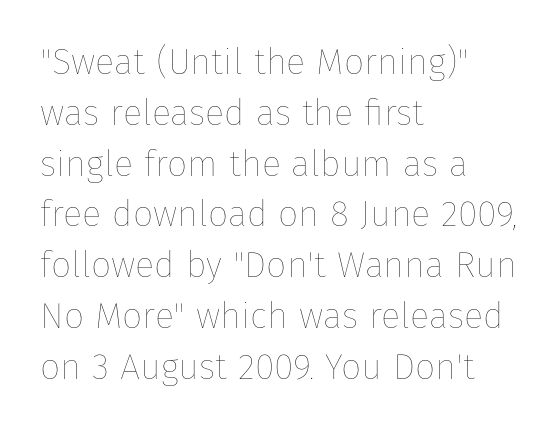
Q: Is the text bold? A: No.
Q: Is the text italic (slanted)? A: No, it is upright.
Q: Is the text underlined? A: No.
Q: How is the paragraph aligned? A: Left-aligned.
Q: Is the spacing between letters normal or unusually wide? A: Normal.
Q: Is the spacing between lines tight, normal or loose? A: Normal.
Q: Width (condensed, normal, or wide)? A: Normal.
Q: Stroke contrast? A: Low.
Q: x-height? A: Medium.
Q: Monospaced? A: No.
